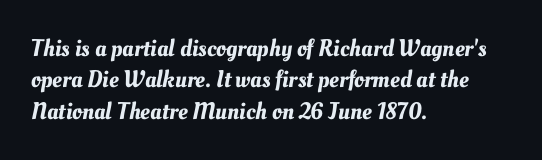
The image shows 24 px text type; set left-aligned, normal line spacing (1.31x), normal letter spacing, not underlined.
